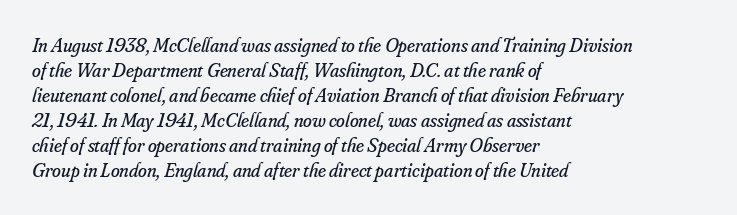
The rendering uses a moderate line-height, typical for paragraphs. No extra ink here — the face is not bold. Type without underlining. The text block is weighted toward the left margin, trailing off unevenly rightward. Between one letter and the next there's only the usual sliver of space.
